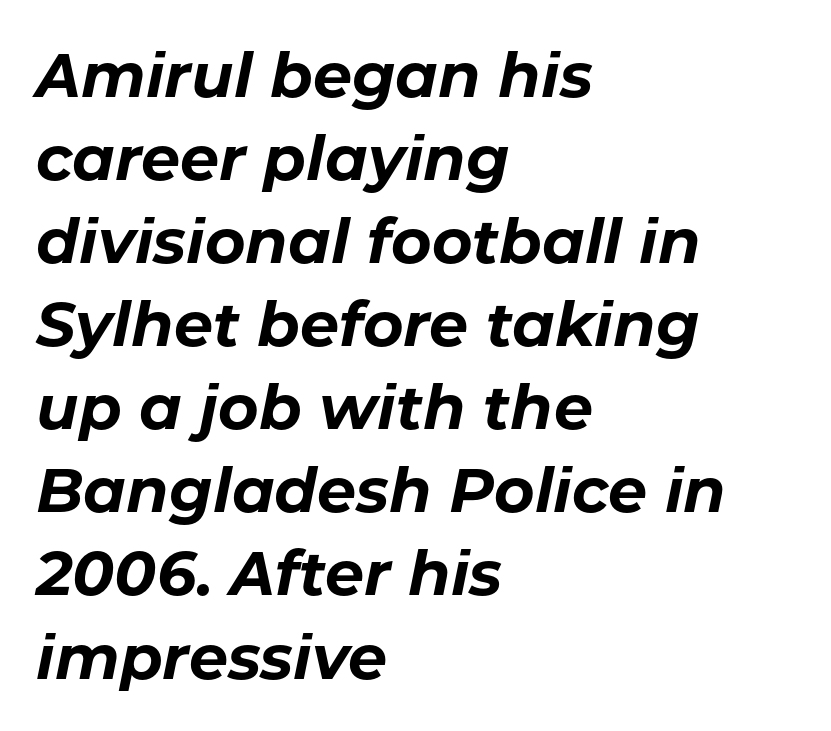
Quick note: underline off. Notice how the stems are inclined rather than vertical — that's the hallmark of italics. Students, this is bold: see how much ink each stroke carries. Where is the straight margin? On the left. Do the characters align in a grid? No, the font is proportional.
